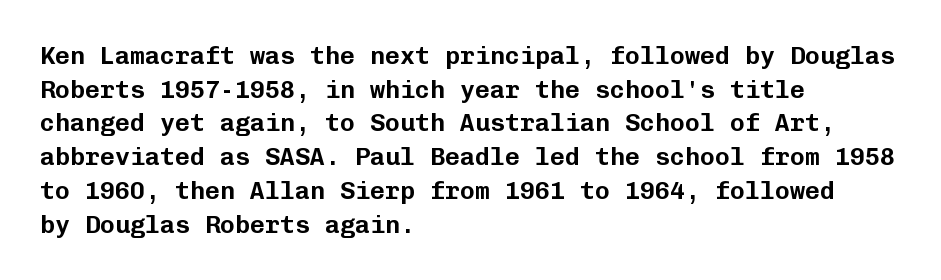
{"italic": "no", "underline": "no", "align": "left", "line_spacing": "normal", "line_spacing_ratio": 1.35, "letter_spacing": "normal", "letter_spacing_em": 0.0, "glyph_px": 25}
